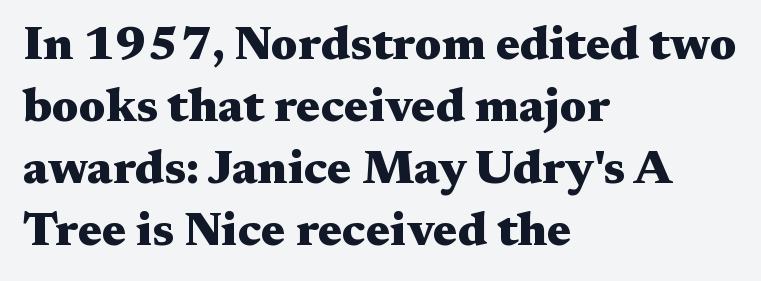
Q: Is the text bold? A: Yes.
Q: Is the text italic (slanted)? A: No, it is upright.
Q: Is the typeface a serif or a sans-serif typeface? A: Serif.
Q: Is the text underlined? A: No.
Q: How is the paragraph aligned? A: Left-aligned.
Q: Is the spacing between letters normal or unusually wide? A: Normal.
Q: Is the spacing between lines tight, normal or loose? A: Normal.
Q: Width (condensed, normal, or wide)? A: Wide.
Q: Stroke contrast? A: Medium.
Q: x-height? A: Medium.
Q: Monospaced? A: No.
